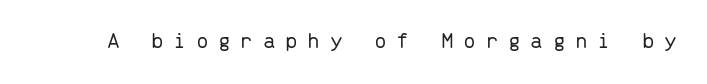
{"italic": "no", "bold": "no", "underline": "no", "letter_spacing": "wide", "letter_spacing_em": 0.41, "glyph_px": 23}
